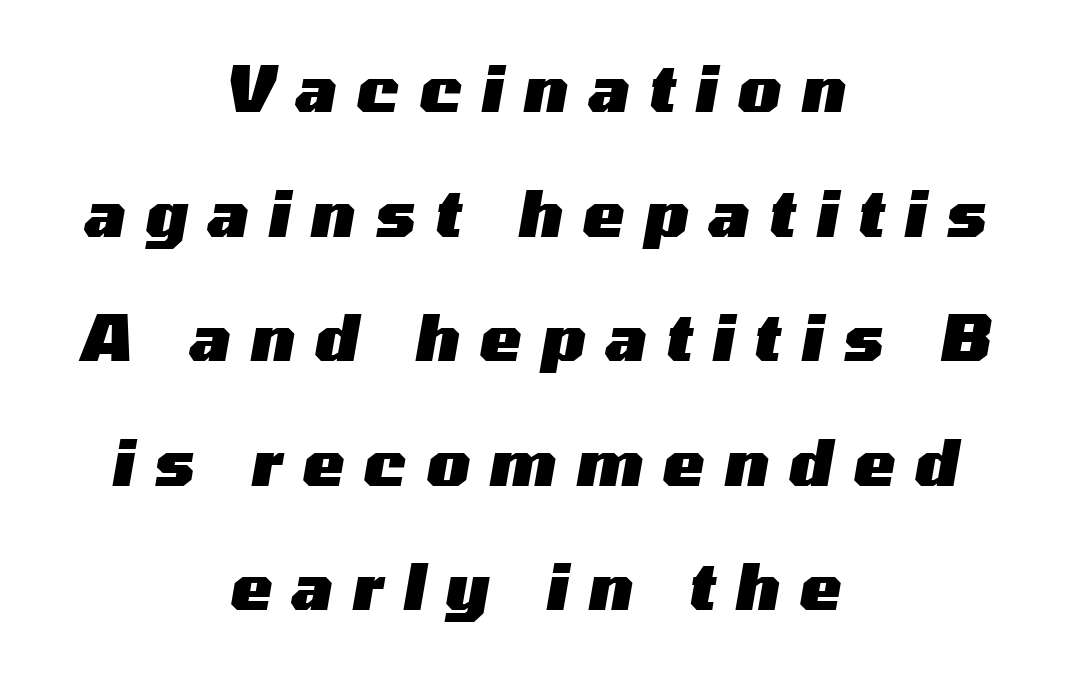
{"italic": "yes", "lean": "right", "slant_degrees": 10, "bold": "yes", "weight": "heavy", "width": "wide", "stroke_contrast": "medium", "x_height": "medium", "monospaced": "no", "underline": "no", "align": "center", "line_spacing": "loose", "line_spacing_ratio": 2.01, "letter_spacing": "wide", "letter_spacing_em": 0.33, "glyph_px": 62}
